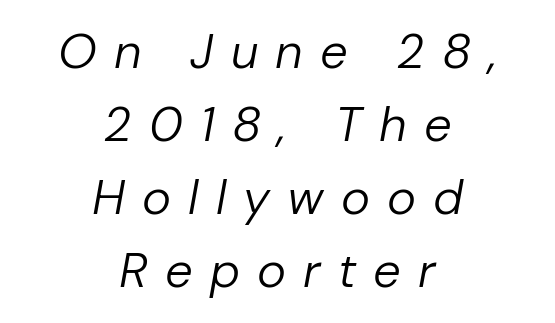
You could not count columns in this text — the font is proportionally spaced. The type is letterspaced generously, with wide tracking. Compared with ordinary roman type, these characters are visibly tilted. The characters are drawn with everyday or finer stroke widths. Anything drawn beneath the words? Only blank space. Whoever set this chose a conventional vertical rhythm.
